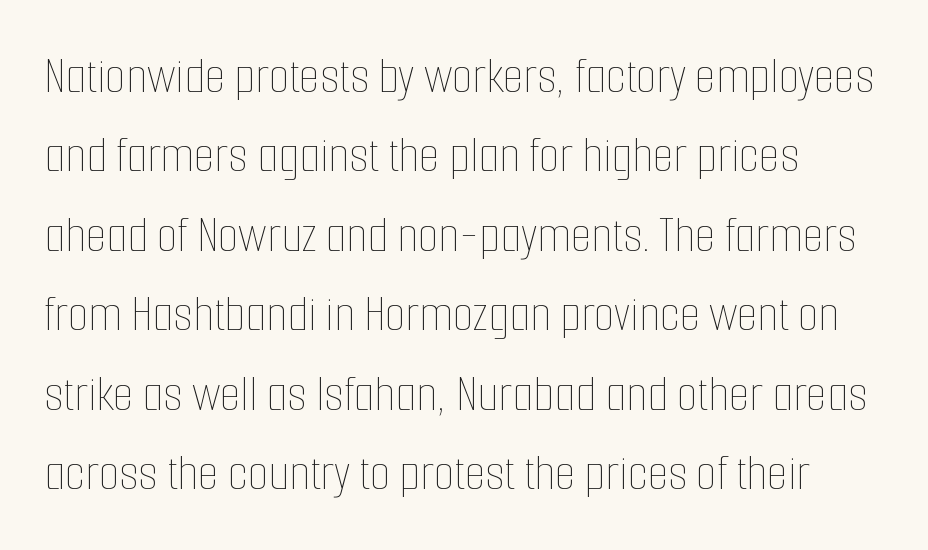
{"italic": "no", "bold": "no", "weight": "thin", "width": "condensed", "stroke_contrast": "low", "x_height": "medium", "monospaced": "no", "underline": "no", "align": "left", "line_spacing": "normal", "line_spacing_ratio": 1.5, "letter_spacing": "normal", "letter_spacing_em": 0.0, "glyph_px": 53}
